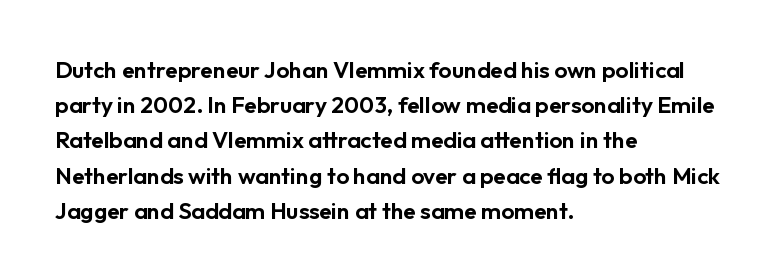
{"italic": "no", "underline": "no", "align": "left", "line_spacing": "normal", "line_spacing_ratio": 1.53, "letter_spacing": "normal", "letter_spacing_em": 0.0, "glyph_px": 23}
